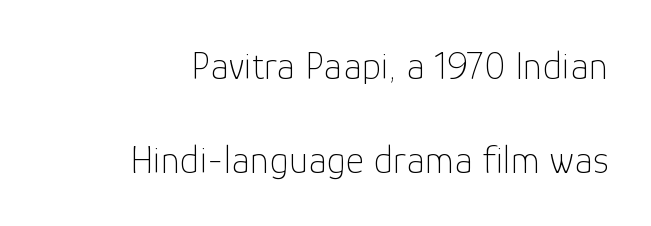
{"serif": "no", "italic": "no", "bold": "no", "weight": "thin", "width": "normal", "stroke_contrast": "low", "x_height": "medium", "monospaced": "no", "underline": "no", "align": "right", "line_spacing": "loose", "line_spacing_ratio": 2.42, "letter_spacing": "normal", "letter_spacing_em": 0.0, "glyph_px": 39}
